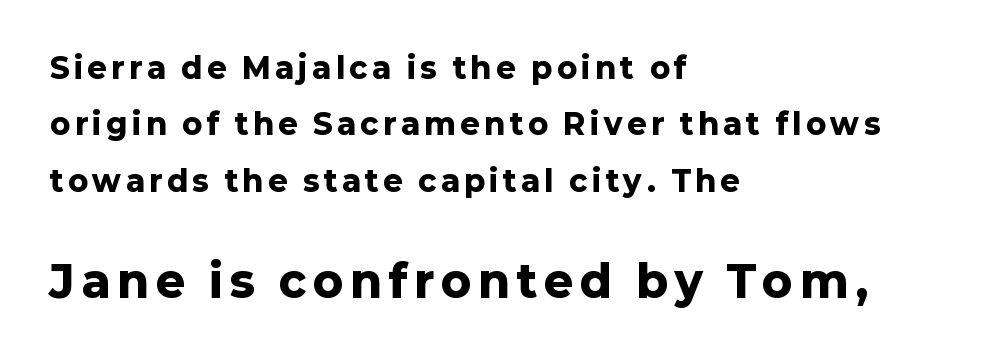
{"serif": "no", "italic": "no", "bold": "yes", "weight": "heavy", "width": "normal", "stroke_contrast": "low", "x_height": "medium", "monospaced": "no", "underline": "no", "align": "left", "line_spacing": "loose", "line_spacing_ratio": 1.94, "larger_block": "second", "size_ratio": 1.52, "glyph_px": 44}
